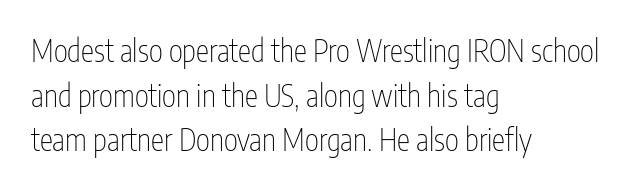
Q: Is the text bold? A: No.
Q: Is the text italic (slanted)? A: No, it is upright.
Q: Is the typeface a serif or a sans-serif typeface? A: Sans-serif.
Q: Is the text underlined? A: No.
Q: How is the paragraph aligned? A: Left-aligned.
Q: Is the spacing between letters normal or unusually wide? A: Normal.
Q: Is the spacing between lines tight, normal or loose? A: Normal.
Q: Width (condensed, normal, or wide)? A: Condensed.
Q: Stroke contrast? A: Low.
Q: x-height? A: Medium.
Q: Monospaced? A: No.
